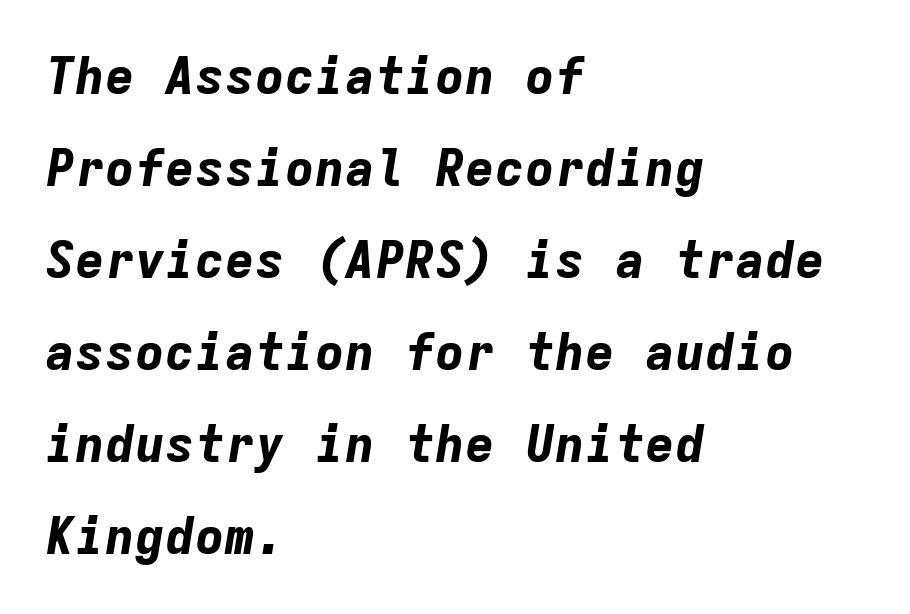
{"italic": "yes", "lean": "right", "slant_degrees": 9, "bold": "yes", "weight": "bold", "width": "normal", "stroke_contrast": "low", "x_height": "medium", "monospaced": "yes", "underline": "no", "align": "left", "line_spacing_ratio": 1.84, "letter_spacing": "normal", "letter_spacing_em": 0.0, "glyph_px": 50}
